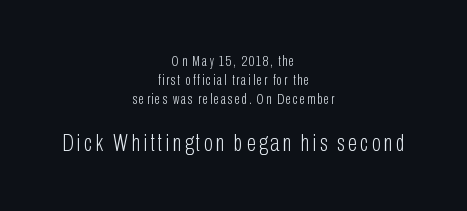
Q: Is the text bold? A: No.
Q: Is the text italic (slanted)? A: No, it is upright.
Q: Is the text underlined? A: No.
Q: How is the paragraph aligned? A: Centered.
Q: Is the spacing between lines tight, normal or loose? A: Normal.
Q: Which block of text is set in a larger size, the first (top) or the second (bottom)? A: The second (bottom) one.
